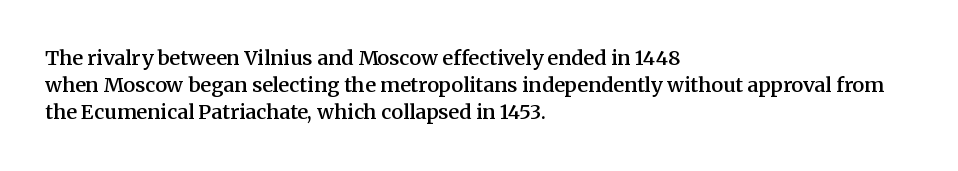
The image shows 20 px text type, upright; set left-aligned, normal line spacing (1.36x), normal letter spacing, not underlined.
